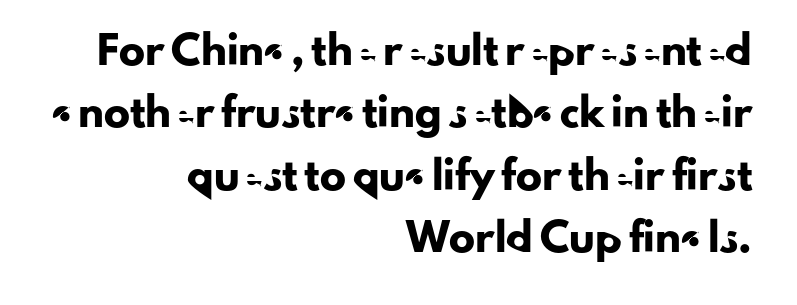
The image shows 26 px text type, upright; set right-aligned, loose line spacing (2.4x), normal letter spacing, not underlined.
